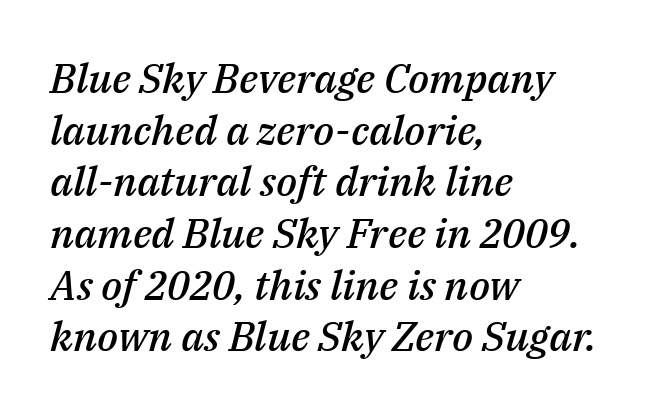
Q: Is the text bold? A: Semi-bold.
Q: Is the text italic (slanted)? A: Yes, it leans right by about 14 degrees.
Q: Is the text underlined? A: No.
Q: How is the paragraph aligned? A: Left-aligned.
Q: Is the spacing between letters normal or unusually wide? A: Normal.
Q: Is the spacing between lines tight, normal or loose? A: Normal.
Q: Width (condensed, normal, or wide)? A: Normal.
Q: Stroke contrast? A: Medium.
Q: x-height? A: Medium.
Q: Monospaced? A: No.
